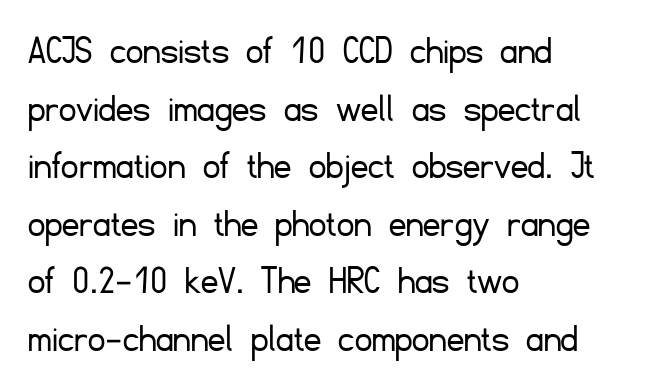
Q: Is the text bold? A: No.
Q: Is the text italic (slanted)? A: No, it is upright.
Q: Is the typeface a serif or a sans-serif typeface? A: Sans-serif.
Q: Is the text underlined? A: No.
Q: How is the paragraph aligned? A: Left-aligned.
Q: Is the spacing between letters normal or unusually wide? A: Normal.
Q: Is the spacing between lines tight, normal or loose? A: Normal.
Q: Width (condensed, normal, or wide)? A: Normal.
Q: Stroke contrast? A: Low.
Q: x-height? A: Small.
Q: Monospaced? A: No.
